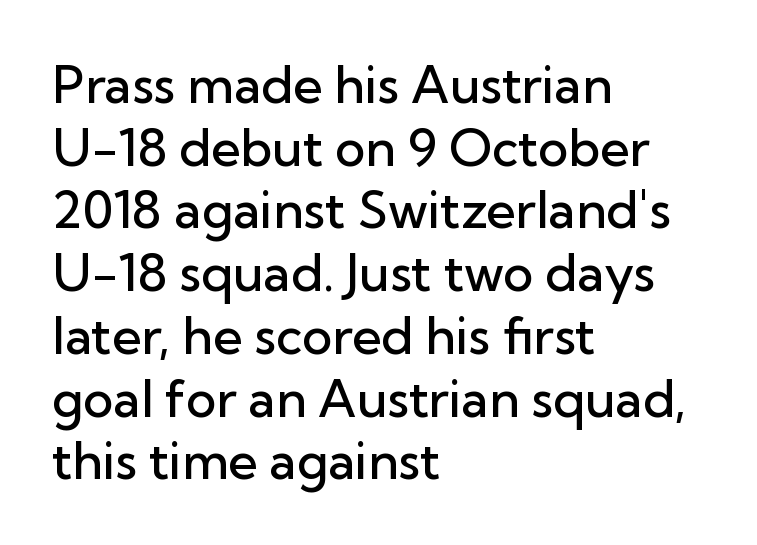
Caption: standard tracking, unaltered. The passage shown is typed in a proportional face where columns would drift. Just letters on the line, the space beneath them empty. The typeface chosen for these lines omits serifs. Compared with a centered layout, this one pins lines to the left instead. The font is running at a semibold setting, under full bold.
